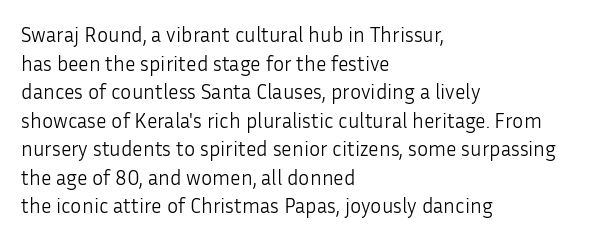
{"italic": "no", "bold": "no", "underline": "no", "align": "left", "line_spacing": "normal", "line_spacing_ratio": 1.36, "letter_spacing": "normal", "letter_spacing_em": 0.0, "glyph_px": 21}
